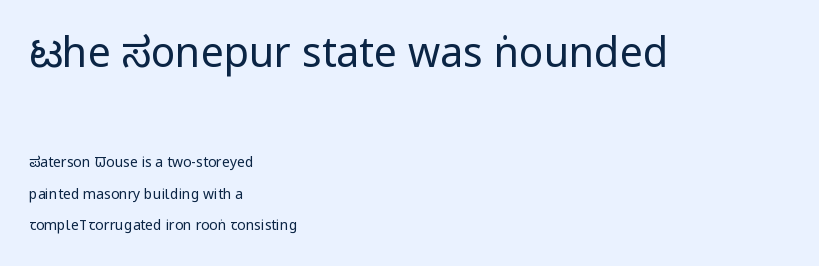
Q: Is the text bold? A: No.
Q: Is the text italic (slanted)? A: No, it is upright.
Q: Is the typeface a serif or a sans-serif typeface? A: Sans-serif.
Q: Is the text underlined? A: No.
Q: How is the paragraph aligned? A: Left-aligned.
Q: Is the spacing between letters normal or unusually wide? A: Normal.
Q: Is the spacing between lines tight, normal or loose? A: Loose.
Q: Which block of text is set in a larger size, the first (top) or the second (bottom)? A: The first (top) one.
Q: Width (condensed, normal, or wide)? A: Condensed.
Q: Stroke contrast? A: Low.
Q: x-height? A: Large.
Q: Monospaced? A: No.
